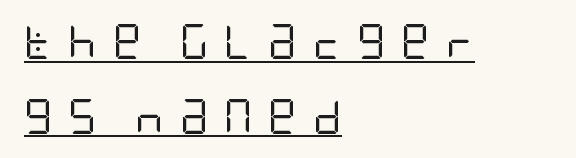
Q: Is the text bold? A: No.
Q: Is the text italic (slanted)? A: No, it is upright.
Q: Is the typeface a serif or a sans-serif typeface? A: Sans-serif.
Q: Is the text underlined? A: Yes.
Q: How is the paragraph aligned? A: Left-aligned.
Q: Is the spacing between letters normal or unusually wide? A: Unusually wide.
Q: Is the spacing between lines tight, normal or loose? A: Loose.
Q: Width (condensed, normal, or wide)? A: Condensed.
Q: Stroke contrast? A: Low.
Q: x-height? A: Large.
